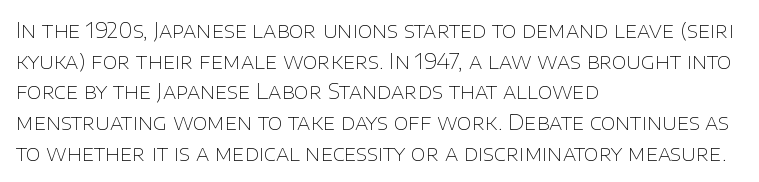
The image shows 21 px text type, upright; set left-aligned, normal line spacing (1.46x), normal letter spacing, not underlined.
